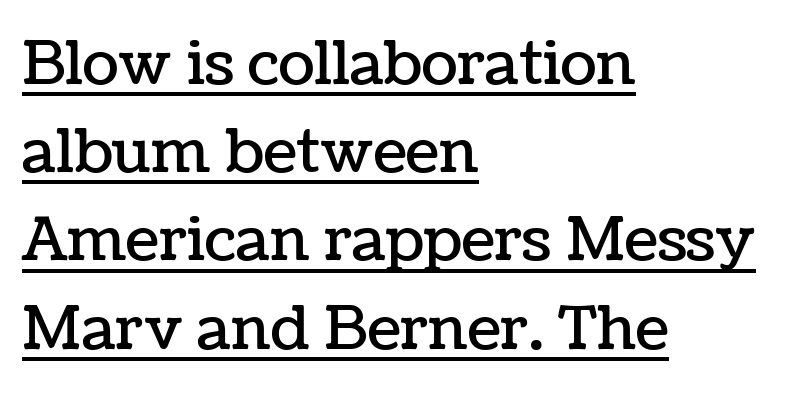
{"italic": "no", "width": "normal", "stroke_contrast": "low", "x_height": "medium", "monospaced": "no", "underline": "yes", "align": "left", "line_spacing": "normal", "line_spacing_ratio": 1.47, "letter_spacing": "normal", "letter_spacing_em": 0.0, "glyph_px": 60}
